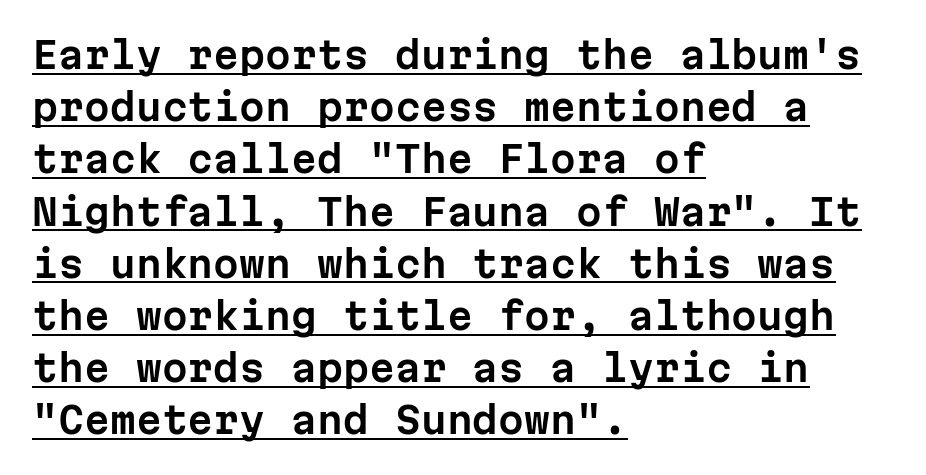
The image shows 37 px sans-serif type, upright, monospaced; set left-aligned, normal line spacing (1.41x), normal letter spacing, underlined; low stroke contrast and a medium x-height.
